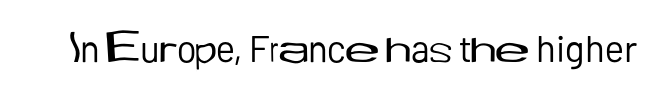
{"serif": "no", "italic": "no", "bold": "no", "weight": "regular", "width": "normal", "stroke_contrast": "low", "x_height": "medium", "monospaced": "no", "underline": "no", "letter_spacing": "normal", "letter_spacing_em": 0.0, "glyph_px": 37}
